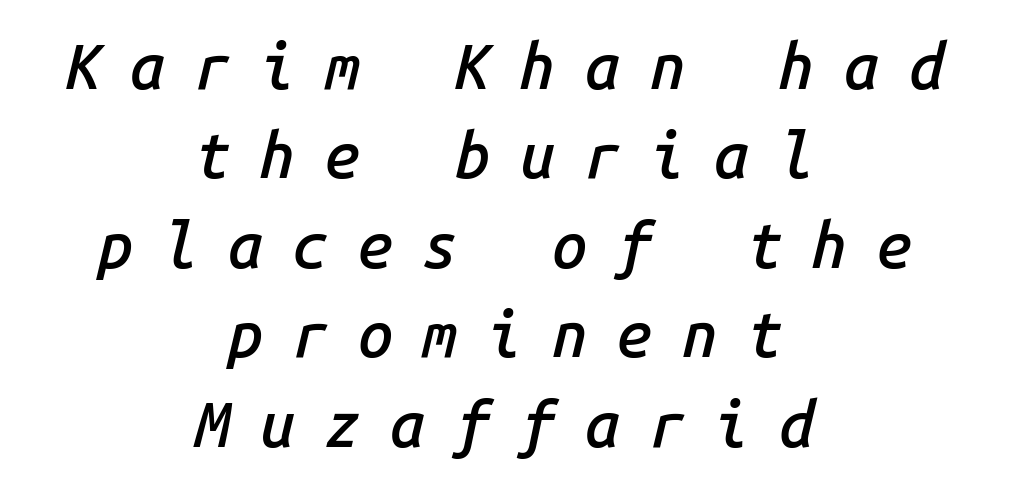
Q: Is the text bold? A: Semi-bold.
Q: Is the text italic (slanted)? A: Yes, it leans right by about 14 degrees.
Q: Is the text underlined? A: No.
Q: How is the paragraph aligned? A: Centered.
Q: Is the spacing between letters normal or unusually wide? A: Unusually wide.
Q: Is the spacing between lines tight, normal or loose? A: Normal.
Q: Width (condensed, normal, or wide)? A: Normal.
Q: Stroke contrast? A: Low.
Q: x-height? A: Medium.
Q: Monospaced? A: Yes.
